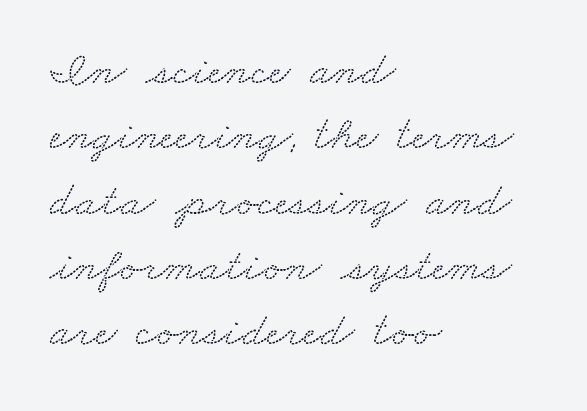
{"serif": "yes", "width": "wide", "stroke_contrast": "low", "x_height": "small", "monospaced": "no", "underline": "no", "align": "left", "line_spacing": "normal", "line_spacing_ratio": 1.36, "letter_spacing": "normal", "letter_spacing_em": 0.0, "glyph_px": 48}
